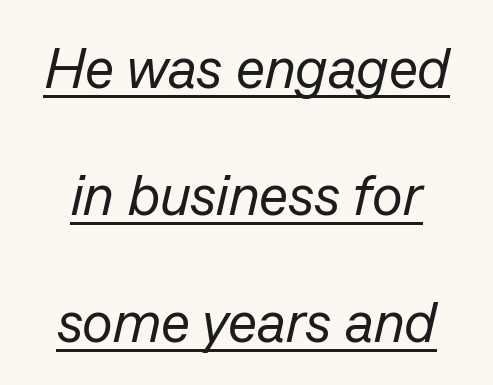
{"italic": "yes", "lean": "right", "slant_degrees": 13, "bold": "no", "weight": "regular", "width": "normal", "stroke_contrast": "low", "x_height": "medium", "monospaced": "no", "underline": "yes", "line_spacing": "loose", "line_spacing_ratio": 2.23, "letter_spacing": "normal", "letter_spacing_em": 0.0, "glyph_px": 57}
